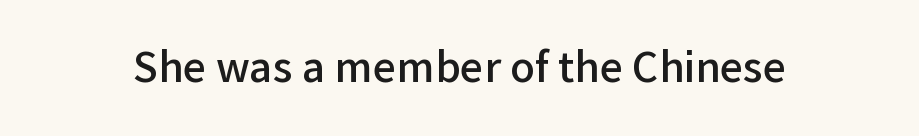
{"serif": "no", "italic": "no", "bold": "semi", "weight": "semibold", "width": "normal", "stroke_contrast": "low", "x_height": "medium", "monospaced": "no", "underline": "no", "letter_spacing": "normal", "letter_spacing_em": 0.0, "glyph_px": 41}
